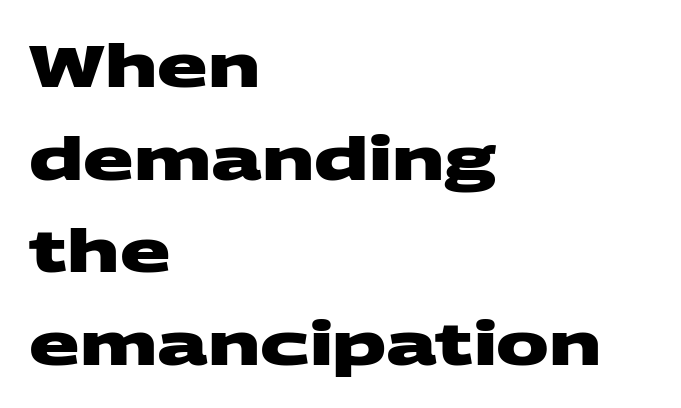
The image shows 59 px heavy, wide sans-serif type; set left-aligned, normal line spacing (1.57x), normal letter spacing, not underlined; medium stroke contrast and a large x-height.
